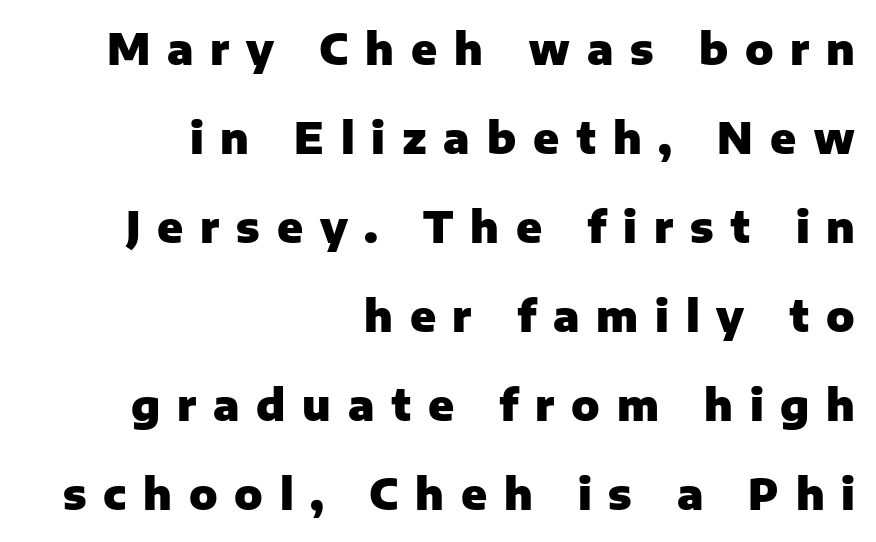
Has an underline been added? It has not. Regarding serifs, this sample does without them. Students, observe: this is what heavily led, spacious text looks like. This is heavy type, rendered in bold.
